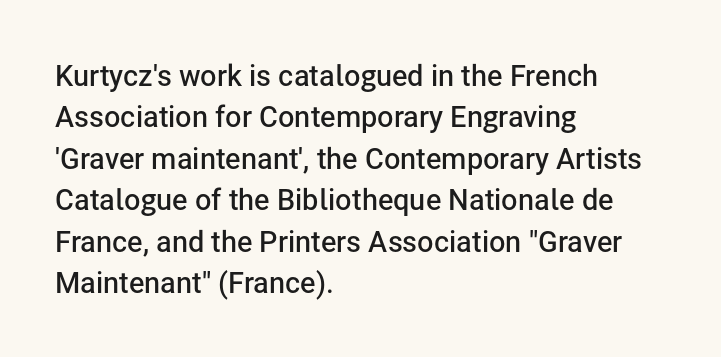
{"serif": "no", "italic": "no", "bold": "semi", "weight": "semibold", "width": "normal", "stroke_contrast": "low", "x_height": "medium", "monospaced": "no", "underline": "no", "align": "left", "line_spacing": "normal", "line_spacing_ratio": 1.43, "letter_spacing": "normal", "letter_spacing_em": 0.0, "glyph_px": 29}
